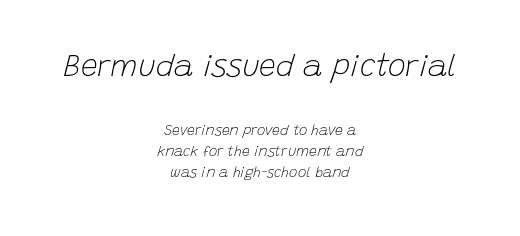
The image shows 30 px light type, italic (leaning right); set centered, normal line spacing (1.52x), normal letter spacing, not underlined; the first (top) block is 2.14x larger; low stroke contrast and a large x-height.
